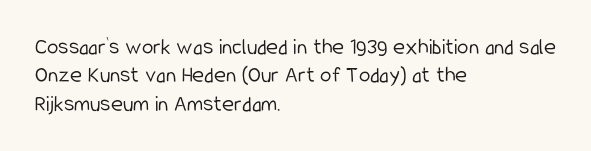
{"italic": "no", "bold": "no", "underline": "no", "align": "left", "line_spacing_ratio": 1.23, "letter_spacing": "normal", "letter_spacing_em": 0.0, "glyph_px": 23}
